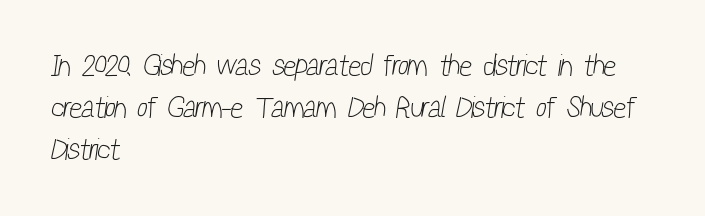
Letters rest on an invisible, unmarked baseline. In terms of letterform style, serifs are entirely absent. The rendering uses a moderate line-height, typical for paragraphs. Varying glyph widths throughout — classic text-font behaviour. The setting favours the left margin, as ordinary paragraphs usually do. Is the letter spacing exaggerated? No — it looks like the ordinary default.
